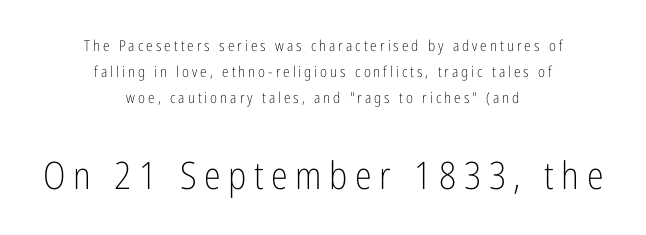
The image shows 38 px light, condensed sans-serif type, upright; set centered, line spacing 1.74x, unusually wide letter spacing (+0.2 em), not underlined; the second (bottom) block is 2.53x larger; low stroke contrast and a medium x-height.
